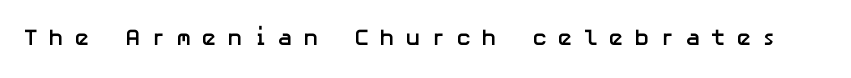
{"italic": "no", "bold": "yes", "underline": "no", "letter_spacing": "wide", "letter_spacing_em": 0.44, "glyph_px": 23}
